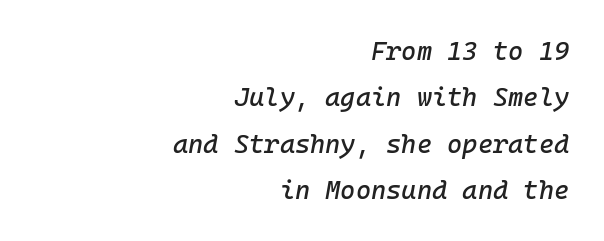
The image shows 26 px text type, italic (leaning right); set right-aligned, line spacing 1.78x, normal letter spacing, not underlined.
